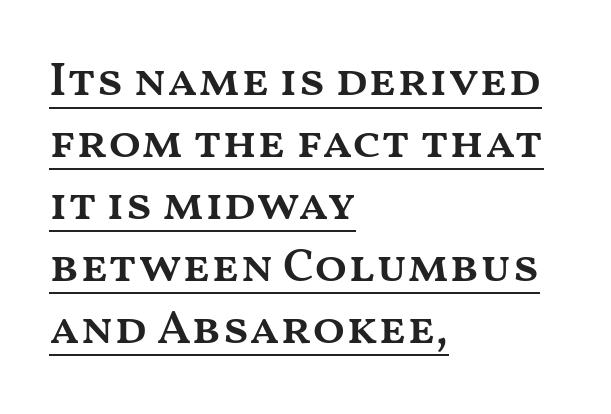
Q: Is the text bold? A: Semi-bold.
Q: Is the text italic (slanted)? A: No, it is upright.
Q: Is the text underlined? A: Yes.
Q: How is the paragraph aligned? A: Left-aligned.
Q: Is the spacing between letters normal or unusually wide? A: Normal.
Q: Is the spacing between lines tight, normal or loose? A: Normal.
Q: Width (condensed, normal, or wide)? A: Wide.
Q: Stroke contrast? A: Medium.
Q: x-height? A: Medium.
Q: Monospaced? A: No.
